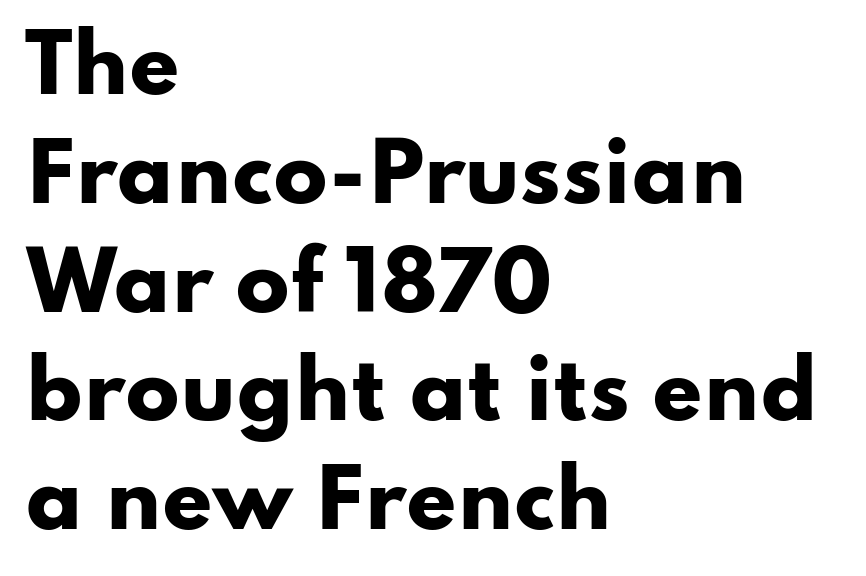
The rendering shows plain stroke endings on the letterforms — a sans-serif design. What stands out about the letter spacing? Nothing — it is the standard amount. The designer left line spacing at the default. Italic: no, the glyphs are upright roman. The paragraph shown leans on its left margin. Emphasis by weight is at full strength: bold.
